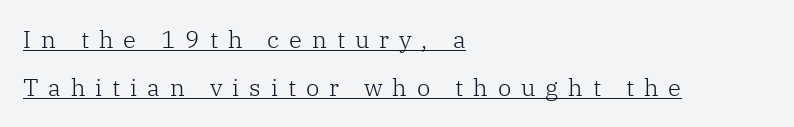
The image shows 24 px text type, upright; set left-aligned, loose line spacing (2.01x), unusually wide letter spacing (+0.41 em), underlined.
